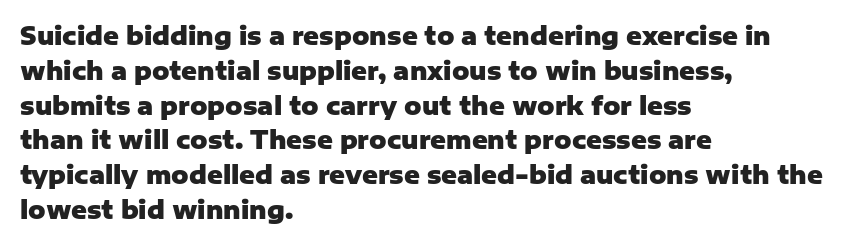
Q: Is the text bold? A: Yes.
Q: Is the text italic (slanted)? A: No, it is upright.
Q: Is the text underlined? A: No.
Q: How is the paragraph aligned? A: Left-aligned.
Q: Is the spacing between letters normal or unusually wide? A: Normal.
Q: Is the spacing between lines tight, normal or loose? A: Normal.
